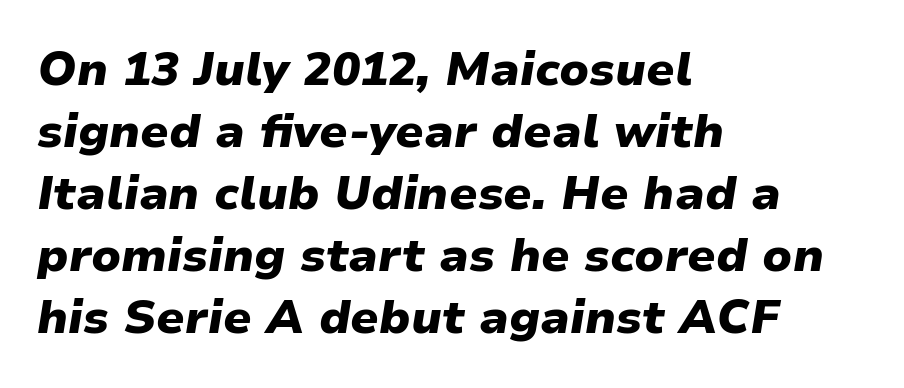
Q: Is the text bold? A: Yes.
Q: Is the text italic (slanted)? A: Yes, it leans right by about 9 degrees.
Q: Is the text underlined? A: No.
Q: How is the paragraph aligned? A: Left-aligned.
Q: Is the spacing between letters normal or unusually wide? A: Normal.
Q: Is the spacing between lines tight, normal or loose? A: Normal.
Q: Width (condensed, normal, or wide)? A: Normal.
Q: Stroke contrast? A: Low.
Q: x-height? A: Medium.
Q: Monospaced? A: No.
